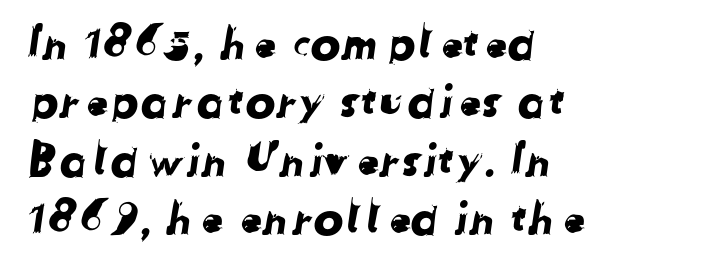
{"serif": "no", "width": "normal", "stroke_contrast": "low", "x_height": "medium", "monospaced": "no", "underline": "no", "align": "left", "line_spacing": "normal", "line_spacing_ratio": 1.3, "letter_spacing": "normal", "letter_spacing_em": 0.0, "glyph_px": 45}
